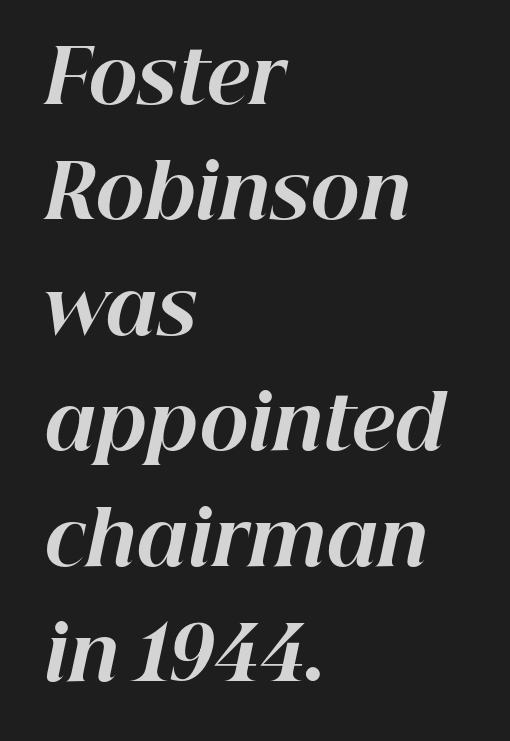
A typesetter would call this proportional, since set widths differ per character. Look at the stroke-to-counter ratio: heavy, a bold. Horizontal bands of white between lines are of average thickness. The typesetter chose a ragged-right arrangement here. The typography opts for an oblique posture over an upright one. Only glyphs here, with clear space below each row.
